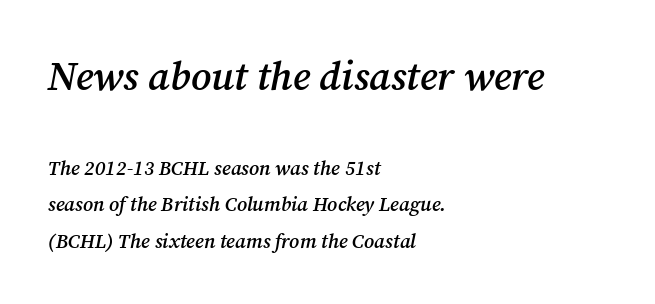
Size hierarchy here favors the leading block over the trailing one. A typesetter would call this zero additional tracking. Rule under the text: the space is simply empty. Each line starts at the same left margin while the right side varies. Each letter keeps its own natural width here, so spacing adapts to shape.
